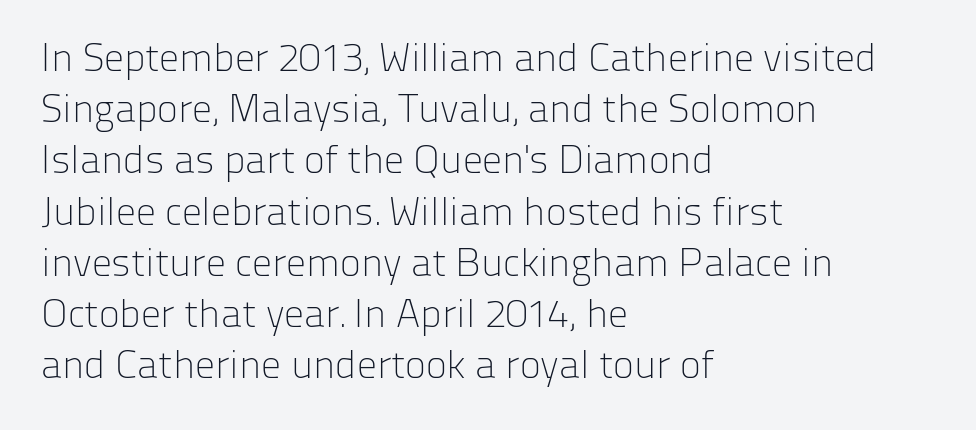
No word sits above an underline. This sample has the flowing, uneven cadence of proportional lettering. The ragged edge is on the right, which tells us the setting is flush left. The axis of the letterforms is exactly vertical. Default kerning and tracking; the words read as compact shapes. Weight: not bold — regular or lighter.
